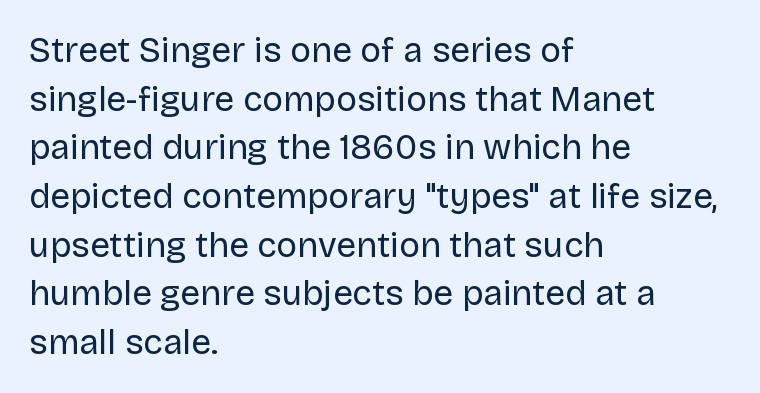
{"serif": "no", "italic": "no", "bold": "no", "weight": "regular", "width": "normal", "stroke_contrast": "low", "x_height": "large", "monospaced": "no", "underline": "no", "align": "left", "line_spacing": "normal", "line_spacing_ratio": 1.39, "letter_spacing": "normal", "letter_spacing_em": 0.0, "glyph_px": 35}
